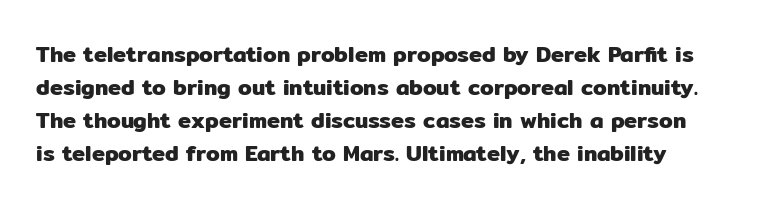
The image shows 22 px text type, upright; set normal line spacing (1.5x), normal letter spacing, not underlined.
